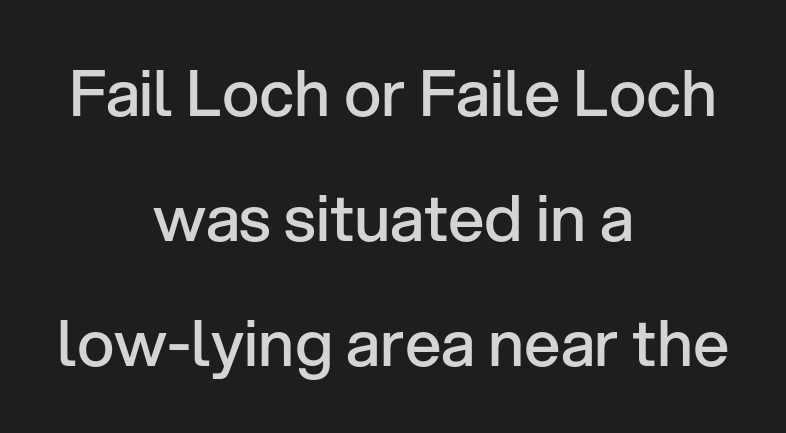
{"serif": "no", "italic": "no", "bold": "semi", "weight": "semibold", "width": "normal", "stroke_contrast": "low", "x_height": "medium", "monospaced": "no", "underline": "no", "align": "center", "line_spacing": "loose", "line_spacing_ratio": 1.95, "letter_spacing": "normal", "letter_spacing_em": 0.0, "glyph_px": 64}
